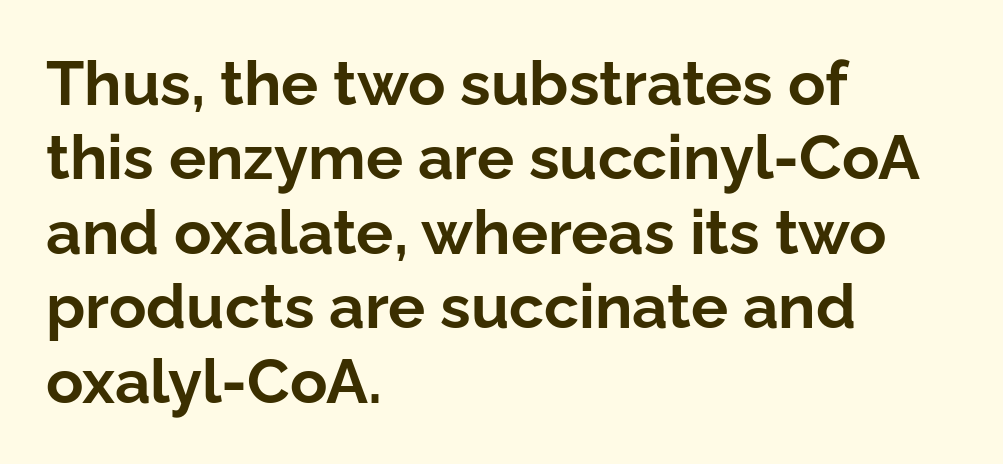
{"serif": "no", "italic": "no", "bold": "yes", "weight": "bold", "width": "normal", "stroke_contrast": "low", "x_height": "medium", "monospaced": "no", "underline": "no", "align": "left", "line_spacing_ratio": 1.2, "letter_spacing": "normal", "letter_spacing_em": 0.0, "glyph_px": 62}
